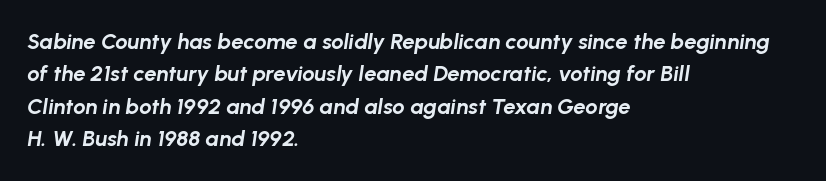
{"italic": "yes", "lean": "right", "slant_degrees": 8, "bold": "yes", "underline": "no", "align": "left", "line_spacing": "normal", "line_spacing_ratio": 1.47, "letter_spacing": "normal", "letter_spacing_em": 0.0, "glyph_px": 22}
